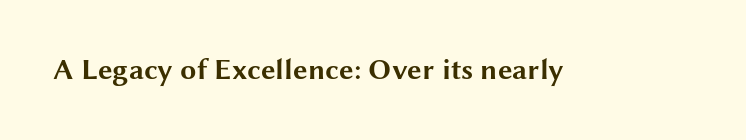
Q: Is the text bold? A: Yes.
Q: Is the text italic (slanted)? A: No, it is upright.
Q: Is the typeface a serif or a sans-serif typeface? A: Sans-serif.
Q: Is the text underlined? A: No.
Q: Is the spacing between letters normal or unusually wide? A: Normal.
Q: Width (condensed, normal, or wide)? A: Wide.
Q: Stroke contrast? A: Medium.
Q: x-height? A: Medium.
Q: Monospaced? A: No.
